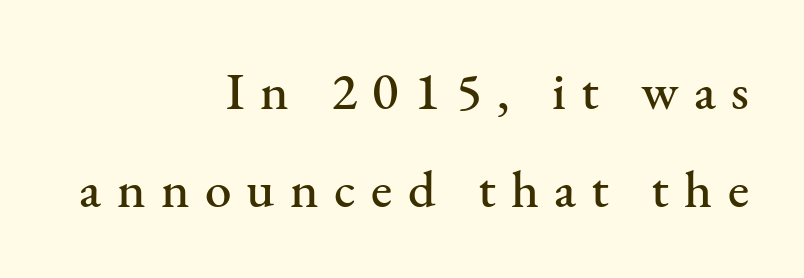
Q: Is the text italic (slanted)? A: No, it is upright.
Q: Is the typeface a serif or a sans-serif typeface? A: Serif.
Q: Is the text underlined? A: No.
Q: How is the paragraph aligned? A: Right-aligned.
Q: Is the spacing between letters normal or unusually wide? A: Unusually wide.
Q: Width (condensed, normal, or wide)? A: Normal.
Q: Stroke contrast? A: Medium.
Q: x-height? A: Small.
Q: Monospaced? A: No.
